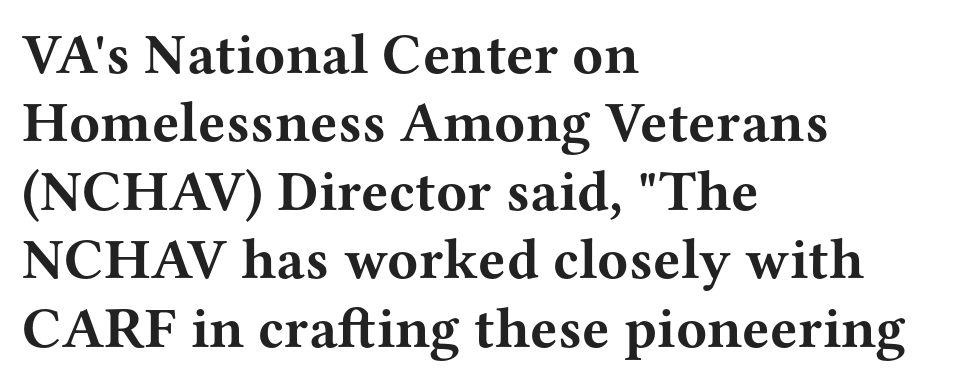
The image shows 57 px bold, wide serif type, upright; set left-aligned, line spacing 1.2x, normal letter spacing, not underlined; medium stroke contrast and a medium x-height.
